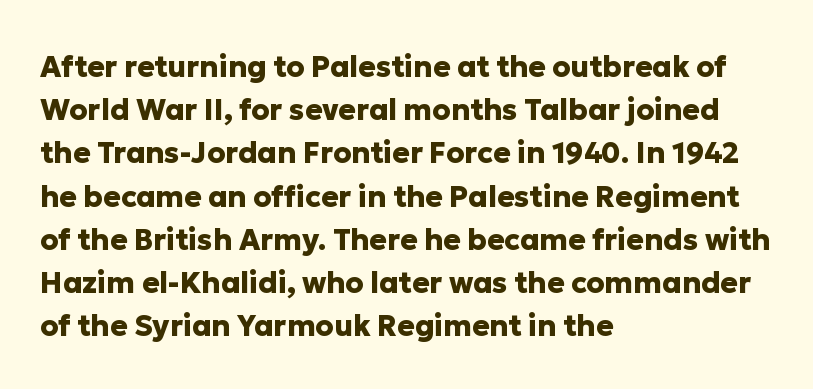
{"serif": "no", "italic": "no", "bold": "yes", "weight": "heavy", "width": "normal", "stroke_contrast": "low", "x_height": "medium", "monospaced": "no", "underline": "no", "align": "left", "line_spacing": "normal", "line_spacing_ratio": 1.49, "letter_spacing": "normal", "letter_spacing_em": 0.0, "glyph_px": 29}
